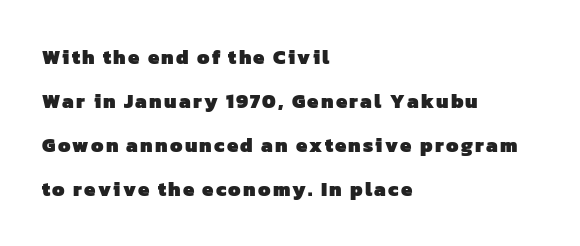
The image shows 20 px bold type; set left-aligned, loose line spacing (2.2x), not underlined.
